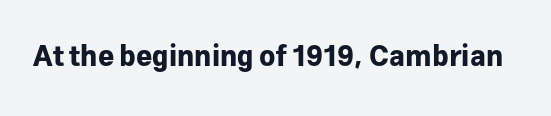
{"serif": "no", "italic": "no", "bold": "yes", "weight": "bold", "width": "normal", "stroke_contrast": "low", "x_height": "medium", "monospaced": "no", "underline": "no", "letter_spacing": "normal", "letter_spacing_em": 0.0, "glyph_px": 28}
